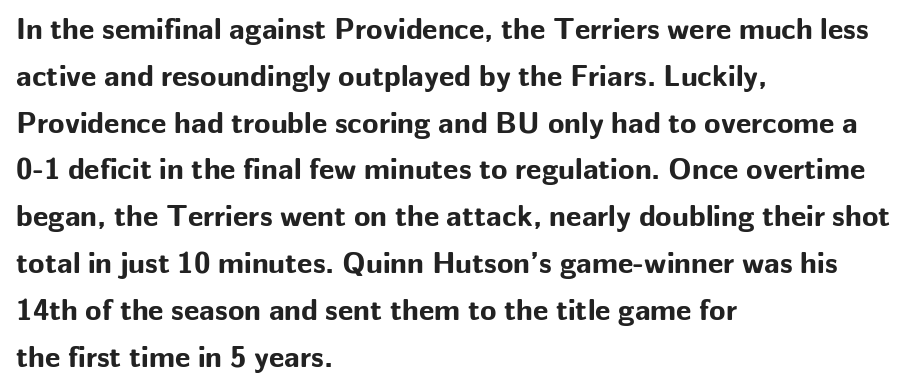
{"serif": "no", "italic": "no", "bold": "yes", "weight": "bold", "width": "normal", "stroke_contrast": "low", "x_height": "medium", "monospaced": "no", "underline": "no", "align": "left", "line_spacing": "normal", "line_spacing_ratio": 1.56, "letter_spacing": "normal", "letter_spacing_em": 0.0, "glyph_px": 30}
